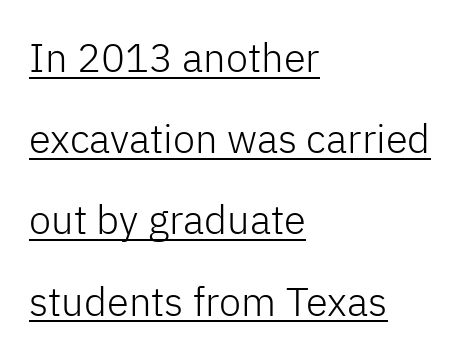
Q: Is the text bold? A: No.
Q: Is the text italic (slanted)? A: No, it is upright.
Q: Is the typeface a serif or a sans-serif typeface? A: Sans-serif.
Q: Is the text underlined? A: Yes.
Q: How is the paragraph aligned? A: Left-aligned.
Q: Is the spacing between letters normal or unusually wide? A: Normal.
Q: Is the spacing between lines tight, normal or loose? A: Loose.
Q: Width (condensed, normal, or wide)? A: Normal.
Q: Stroke contrast? A: Low.
Q: x-height? A: Medium.
Q: Monospaced? A: No.
